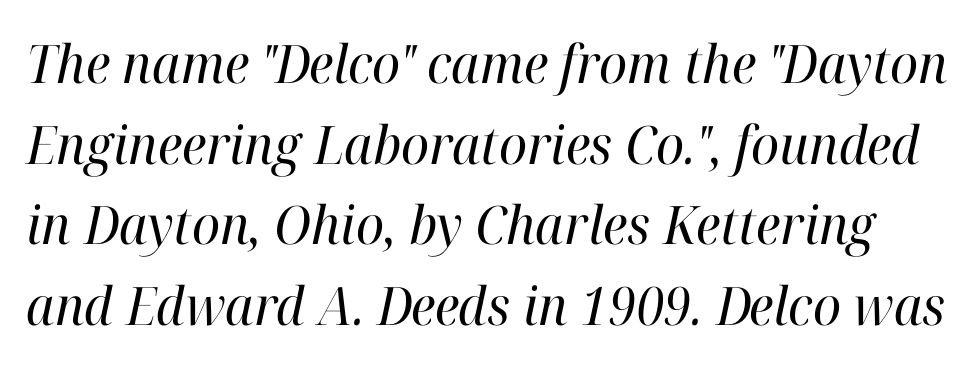
Proportional: the letters do not fall into vertical columns. Would a proofreader flag this as italicized? Yes. One glance says typical: line gaps are just what's usual. The gaps between neighbouring characters are ordinary and unremarkable. Yep, those are serifs on the letters. The weight tops out at a normal text grade.
